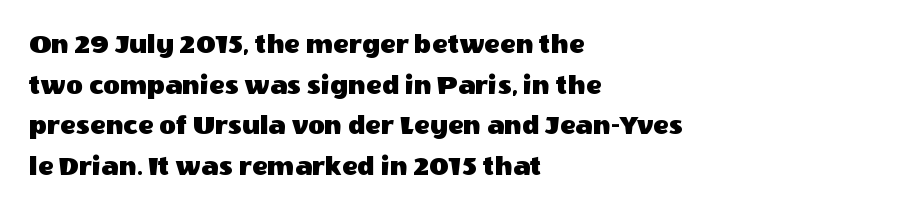
Note: no serifs on the glyphs. Spacing verdict: proportional, widths tailored to each character. Casual observation: everything's shoved over to the left. The passage shown is not underscored anywhere. Evenly set lines give the paragraph a standard silhouette. The tracking reads as untouched default to a designer's eye.
